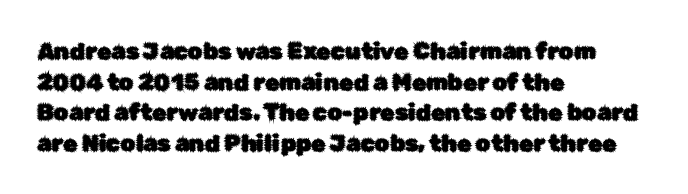
{"italic": "no", "underline": "no", "align": "left", "line_spacing": "normal", "line_spacing_ratio": 1.33, "letter_spacing": "normal", "letter_spacing_em": 0.0, "glyph_px": 23}
